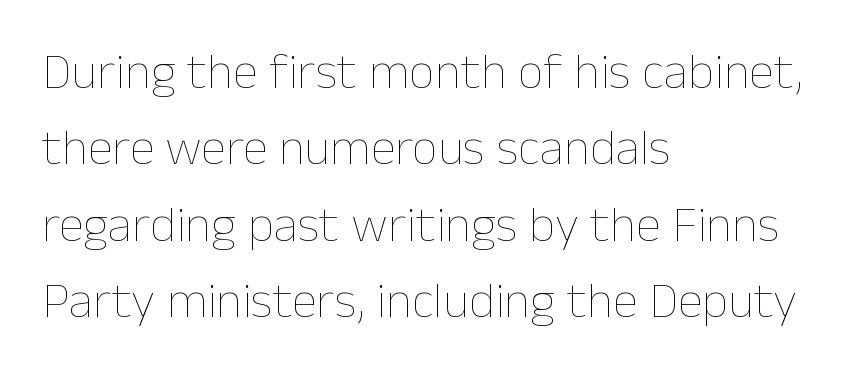
Q: Is the text bold? A: No.
Q: Is the text italic (slanted)? A: No, it is upright.
Q: Is the text underlined? A: No.
Q: How is the paragraph aligned? A: Left-aligned.
Q: Is the spacing between letters normal or unusually wide? A: Normal.
Q: Is the spacing between lines tight, normal or loose? A: Normal.
Q: Width (condensed, normal, or wide)? A: Normal.
Q: Stroke contrast? A: Low.
Q: x-height? A: Medium.
Q: Monospaced? A: No.
